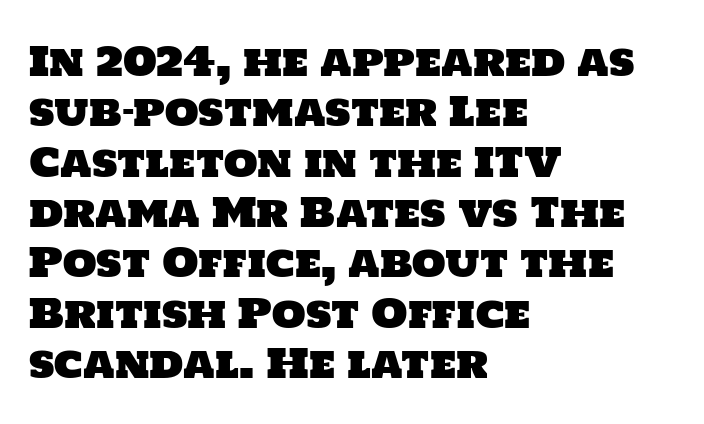
Q: Is the typeface a serif or a sans-serif typeface? A: Sans-serif.
Q: Is the text underlined? A: No.
Q: How is the paragraph aligned? A: Left-aligned.
Q: Is the spacing between letters normal or unusually wide? A: Normal.
Q: Is the spacing between lines tight, normal or loose? A: Normal.
Q: Width (condensed, normal, or wide)? A: Normal.
Q: Stroke contrast? A: Low.
Q: x-height? A: Large.
Q: Monospaced? A: No.
